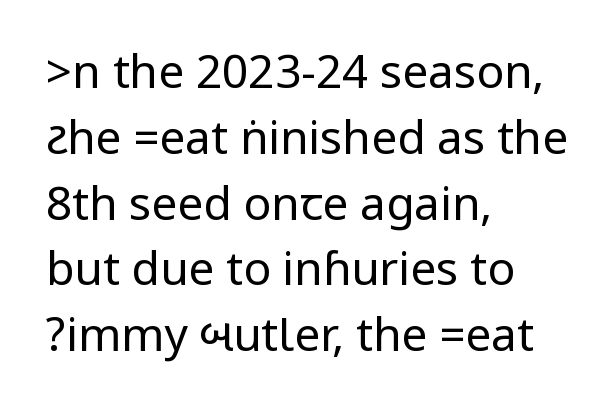
Q: Is the text bold? A: No.
Q: Is the text italic (slanted)? A: No, it is upright.
Q: Is the typeface a serif or a sans-serif typeface? A: Sans-serif.
Q: Is the text underlined? A: No.
Q: How is the paragraph aligned? A: Left-aligned.
Q: Is the spacing between letters normal or unusually wide? A: Normal.
Q: Is the spacing between lines tight, normal or loose? A: Normal.
Q: Width (condensed, normal, or wide)? A: Condensed.
Q: Stroke contrast? A: Low.
